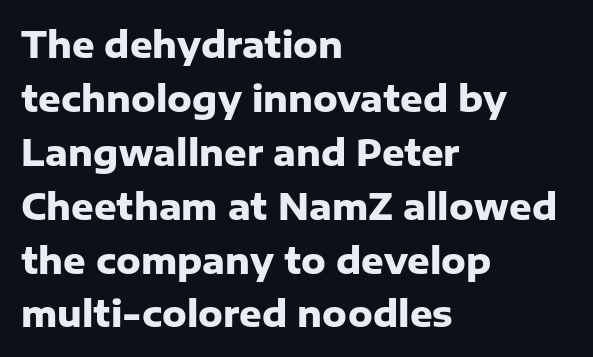
Italic: no, the glyphs are upright roman. A sans-serif font was chosen for this passage. The passage shown is emphatically bold. Summary of vertical rhythm: regular, with standard interline spacing. Has an underline been added? It has not.
